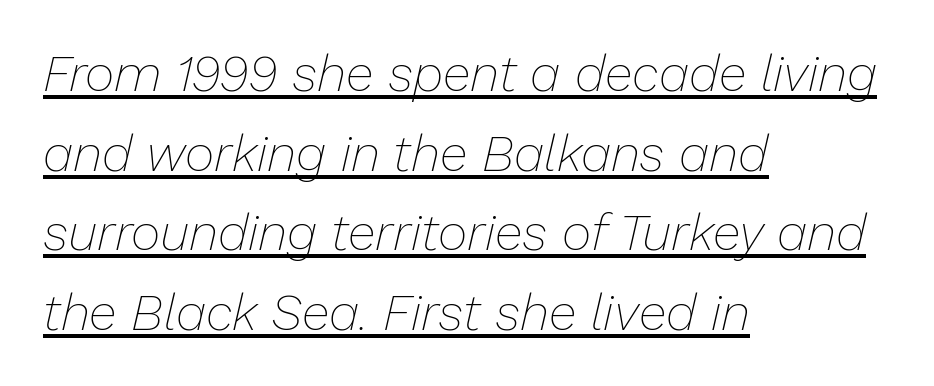
Q: Is the text bold? A: No.
Q: Is the text italic (slanted)? A: Yes, it leans right by about 13 degrees.
Q: Is the text underlined? A: Yes.
Q: How is the paragraph aligned? A: Left-aligned.
Q: Is the spacing between letters normal or unusually wide? A: Normal.
Q: Is the spacing between lines tight, normal or loose? A: Normal.
Q: Width (condensed, normal, or wide)? A: Normal.
Q: Stroke contrast? A: Low.
Q: x-height? A: Medium.
Q: Monospaced? A: No.
